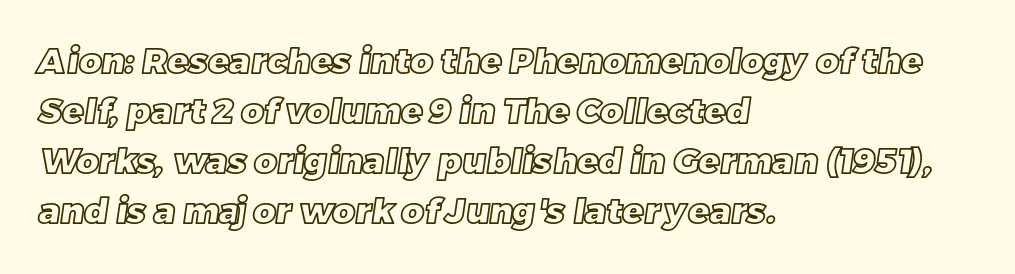
Q: Is the text underlined? A: No.
Q: How is the paragraph aligned? A: Left-aligned.
Q: Is the spacing between letters normal or unusually wide? A: Normal.
Q: Is the spacing between lines tight, normal or loose? A: Normal.
Q: Width (condensed, normal, or wide)? A: Normal.
Q: x-height? A: Large.
Q: Monospaced? A: No.
